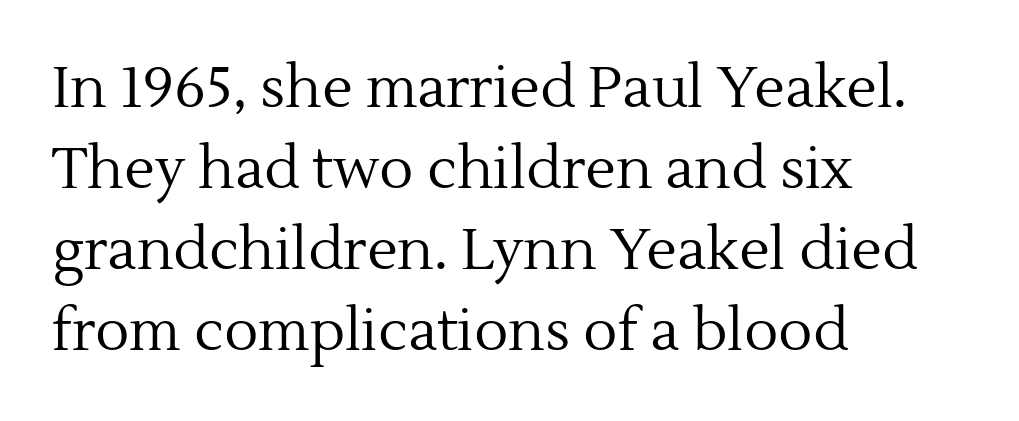
The image shows 57 px regular-weight serif type, upright; set left-aligned, normal line spacing (1.42x), normal letter spacing, not underlined; a medium x-height.
